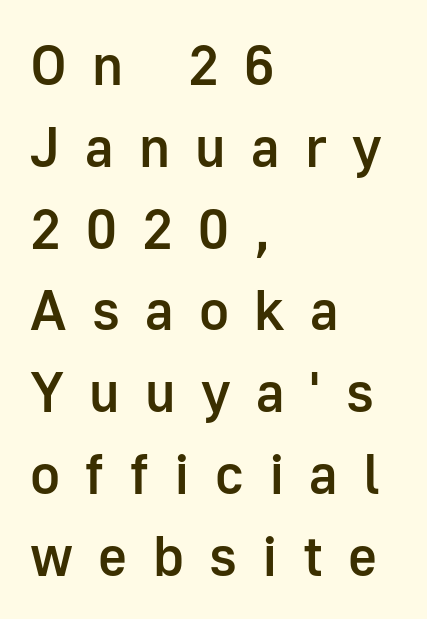
{"serif": "no", "italic": "no", "bold": "semi", "weight": "semibold", "width": "normal", "stroke_contrast": "low", "x_height": "medium", "monospaced": "no", "underline": "no", "align": "left", "line_spacing": "normal", "line_spacing_ratio": 1.46, "letter_spacing": "wide", "letter_spacing_em": 0.45, "glyph_px": 56}
